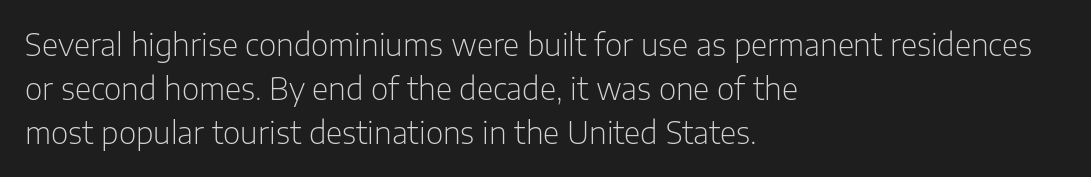
Unmarked baselines from the first word to the last. Quick note: interline space is typical. Vertical stems look standard width or narrower in stroke. Students, note that the glyphs here touch the page at normal intervals. Every row of glyphs begins at an identical x-position on the left. The characters display no serif detailing; their extremities are plain.
